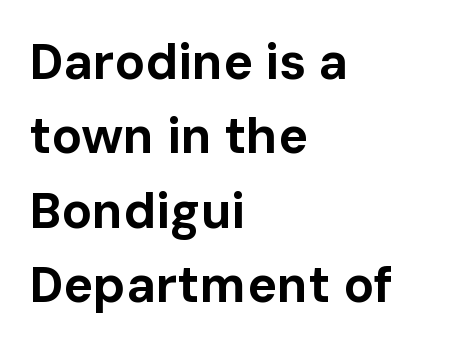
{"serif": "no", "italic": "no", "bold": "yes", "weight": "bold", "width": "normal", "stroke_contrast": "low", "x_height": "medium", "monospaced": "no", "underline": "no", "align": "left", "line_spacing": "normal", "line_spacing_ratio": 1.49, "letter_spacing": "normal", "letter_spacing_em": 0.0, "glyph_px": 50}
